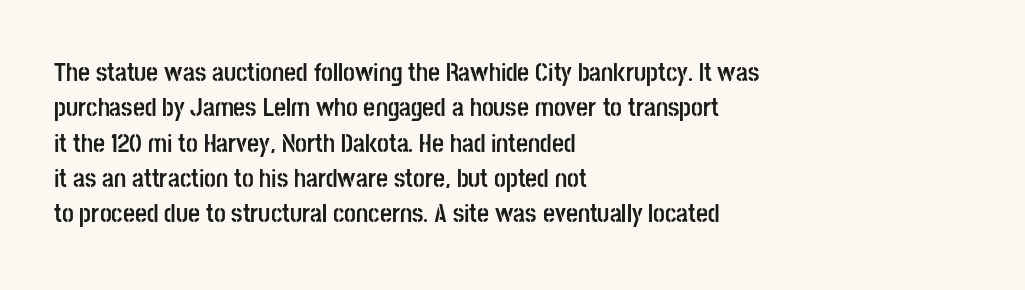
{"italic": "no", "bold": "yes", "underline": "no", "align": "left", "line_spacing": "normal", "line_spacing_ratio": 1.36, "letter_spacing": "normal", "letter_spacing_em": 0.0, "glyph_px": 26}
